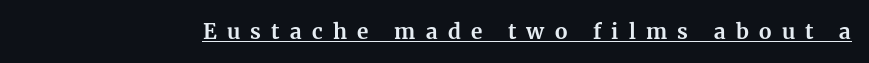
Q: Is the text bold? A: Yes.
Q: Is the text italic (slanted)? A: No, it is upright.
Q: Is the text underlined? A: Yes.
Q: Is the spacing between letters normal or unusually wide? A: Unusually wide.
